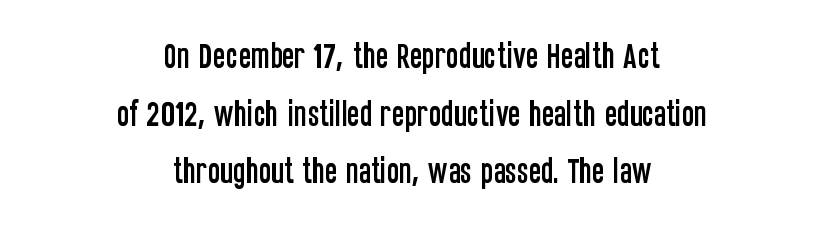
Q: Is the text italic (slanted)? A: No, it is upright.
Q: Is the typeface a serif or a sans-serif typeface? A: Sans-serif.
Q: Is the text underlined? A: No.
Q: How is the paragraph aligned? A: Centered.
Q: Is the spacing between letters normal or unusually wide? A: Normal.
Q: Is the spacing between lines tight, normal or loose? A: Loose.
Q: Width (condensed, normal, or wide)? A: Condensed.
Q: Stroke contrast? A: Low.
Q: x-height? A: Large.
Q: Monospaced? A: No.
